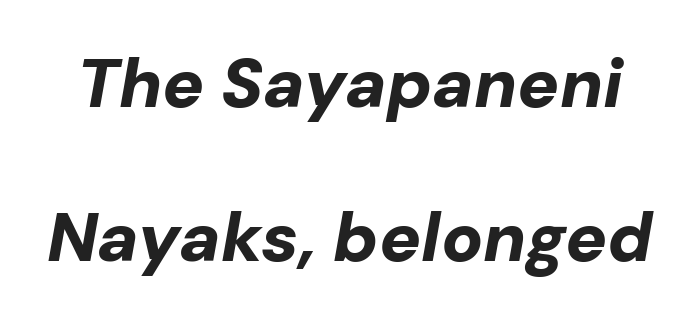
Nothing unusual about the tracking: characters are spaced as the font intends. Italic? Definitely — the glyphs are oblique. Words float on clear page, feet unadorned. Every letter is thick-stroked: bold, no question. Interline gaps are noticeably wide in this sample.
